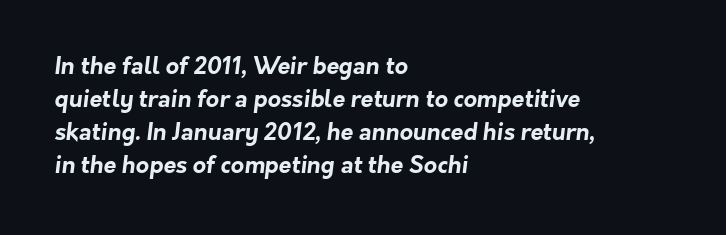
Q: Is the text bold? A: Yes.
Q: Is the text underlined? A: No.
Q: How is the paragraph aligned? A: Left-aligned.
Q: Is the spacing between letters normal or unusually wide? A: Normal.
Q: Is the spacing between lines tight, normal or loose? A: Normal.
